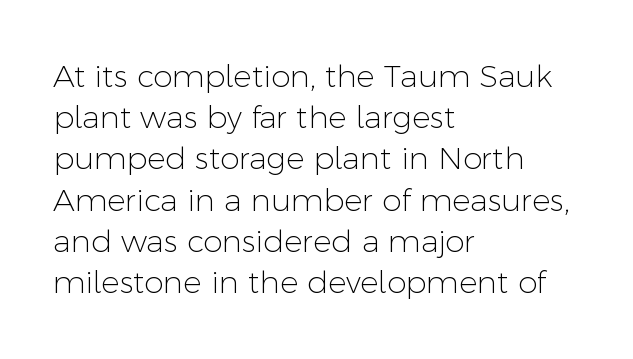
Q: Is the text bold? A: No.
Q: Is the text italic (slanted)? A: No, it is upright.
Q: Is the typeface a serif or a sans-serif typeface? A: Sans-serif.
Q: Is the text underlined? A: No.
Q: How is the paragraph aligned? A: Left-aligned.
Q: Is the spacing between letters normal or unusually wide? A: Normal.
Q: Is the spacing between lines tight, normal or loose? A: Normal.
Q: Width (condensed, normal, or wide)? A: Normal.
Q: Stroke contrast? A: Low.
Q: x-height? A: Medium.
Q: Monospaced? A: No.
